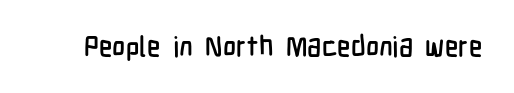
The image shows 28 px condensed sans-serif type, upright; set normal letter spacing, not underlined; low stroke contrast and a medium x-height.
